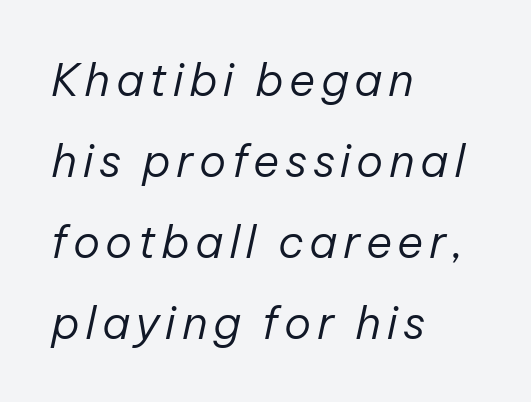
{"italic": "yes", "lean": "right", "slant_degrees": 12, "bold": "no", "weight": "regular", "width": "normal", "stroke_contrast": "low", "x_height": "medium", "monospaced": "no", "underline": "no", "align": "left", "line_spacing_ratio": 1.8, "glyph_px": 45}
